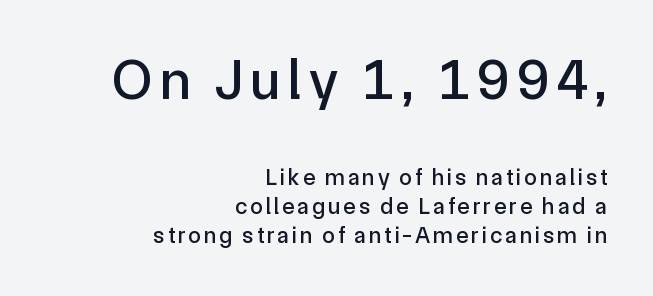
The image shows 57 px sans-serif type, upright; set right-aligned, normal line spacing (1.26x), not underlined; the first (top) block is 2.48x larger; a medium x-height.
